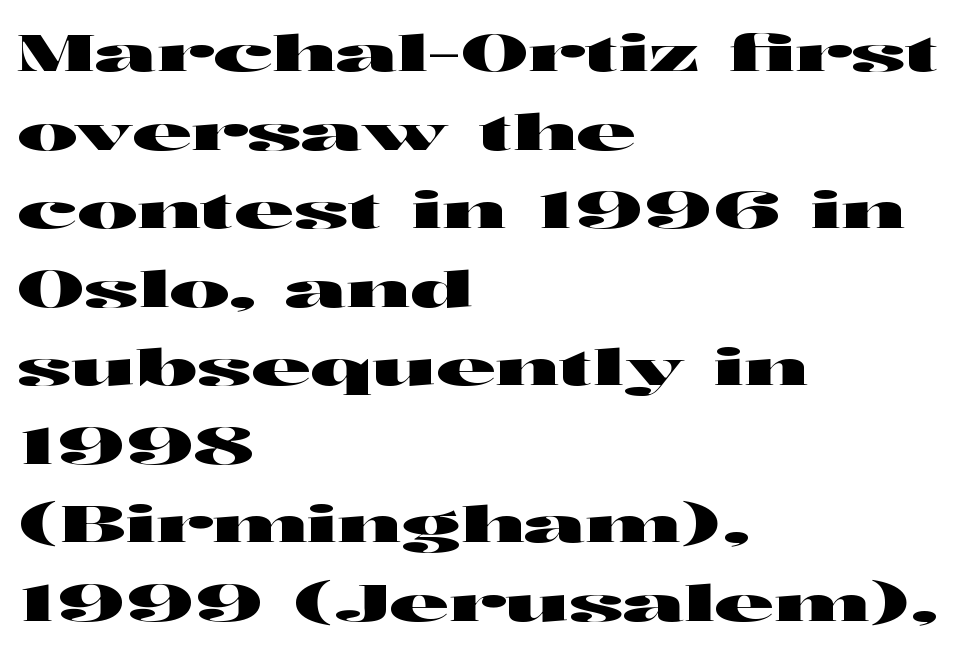
The image shows 51 px wide sans-serif type, upright; set left-aligned, normal line spacing (1.54x), normal letter spacing, not underlined; high stroke contrast and a medium x-height.
